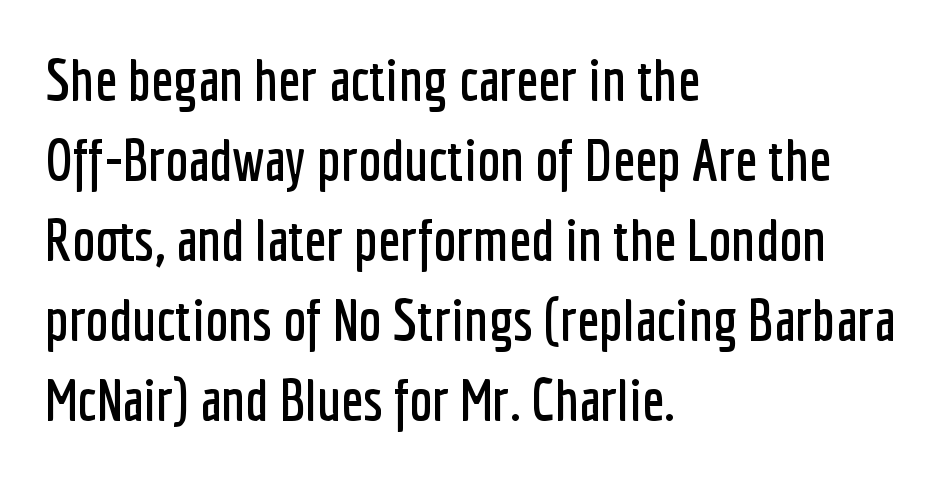
The image shows 58 px condensed sans-serif type, upright; set left-aligned, normal line spacing (1.38x), normal letter spacing, not underlined; low stroke contrast and a medium x-height.
